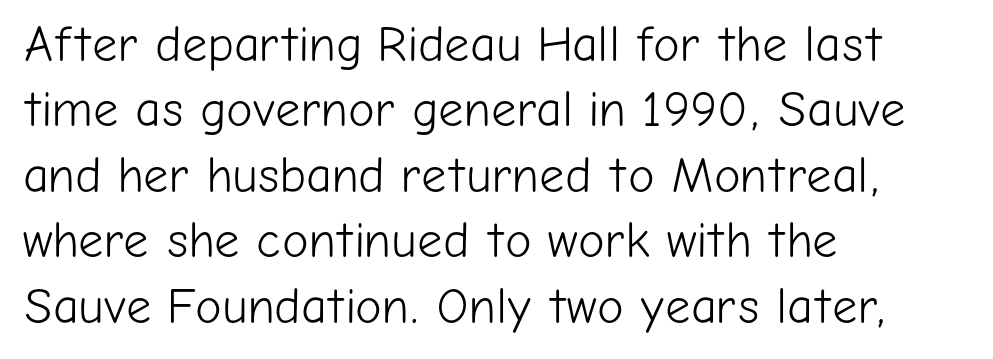
The image shows 50 px light sans-serif type, upright; set left-aligned, normal line spacing (1.31x), normal letter spacing, not underlined; low stroke contrast and a medium x-height.
